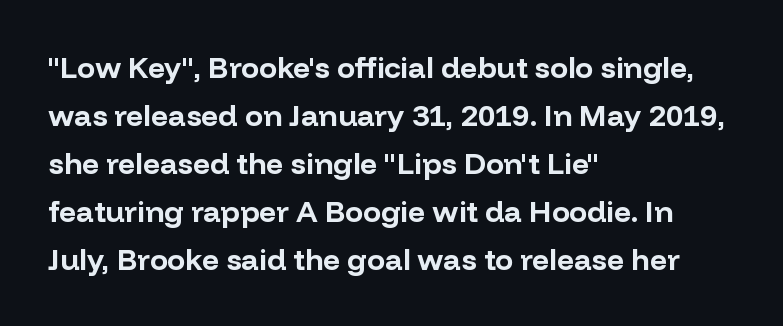
Is there much room between lines? A standard amount, neither cramped nor airy. I'd call this a sans setting — the letters go barefoot. Short and long lines alike share a common starting point at left. Honestly, the letter spacing is just normal — you wouldn't notice it. Here the designer chose a conventional face with non-uniform glyph widths.
